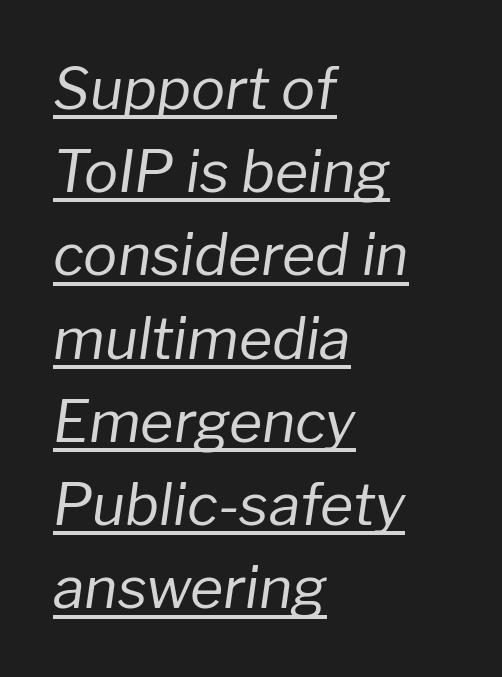
{"italic": "yes", "lean": "right", "slant_degrees": 8, "bold": "no", "weight": "regular", "width": "normal", "stroke_contrast": "low", "x_height": "medium", "monospaced": "no", "underline": "yes", "align": "left", "line_spacing": "normal", "line_spacing_ratio": 1.46, "letter_spacing": "normal", "letter_spacing_em": 0.0, "glyph_px": 57}
